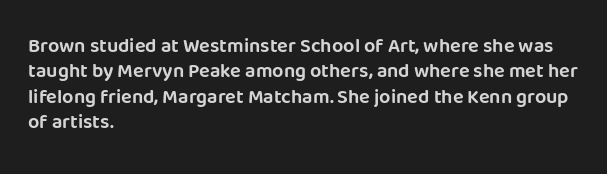
{"italic": "no", "underline": "no", "align": "left", "line_spacing": "normal", "line_spacing_ratio": 1.27, "letter_spacing": "normal", "letter_spacing_em": 0.0, "glyph_px": 20}
